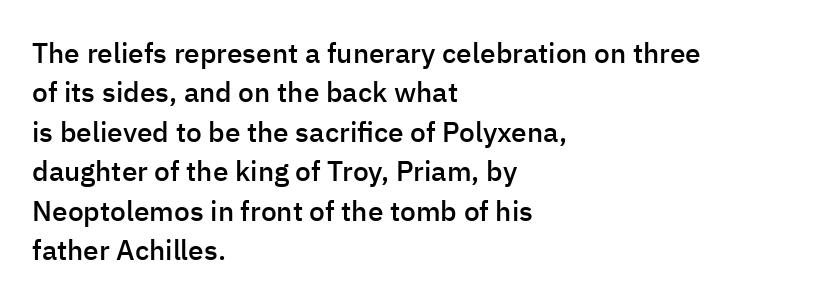
Q: Is the text bold? A: Semi-bold.
Q: Is the text italic (slanted)? A: No, it is upright.
Q: Is the typeface a serif or a sans-serif typeface? A: Sans-serif.
Q: Is the text underlined? A: No.
Q: How is the paragraph aligned? A: Left-aligned.
Q: Is the spacing between letters normal or unusually wide? A: Normal.
Q: Is the spacing between lines tight, normal or loose? A: Normal.
Q: Width (condensed, normal, or wide)? A: Normal.
Q: Stroke contrast? A: Low.
Q: x-height? A: Medium.
Q: Monospaced? A: No.
